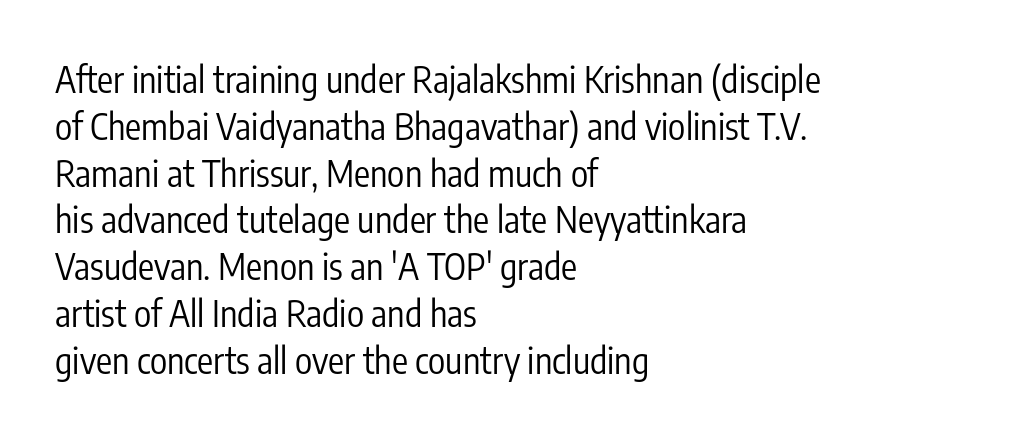
Vertical spacing — default. This is not heavy type; no bold has been used. The paragraph has a hard left edge and a soft right edge. This rendering employs a face without finishing strokes, i.e., a sans-serif. Unmarked baselines from the first word to the last. These lines are rendered in a variable-pitch font.
